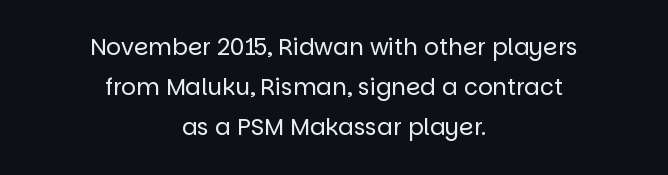
Q: Is the text bold? A: No.
Q: Is the text italic (slanted)? A: No, it is upright.
Q: Is the text underlined? A: No.
Q: How is the paragraph aligned? A: Centered.
Q: Is the spacing between letters normal or unusually wide? A: Normal.
